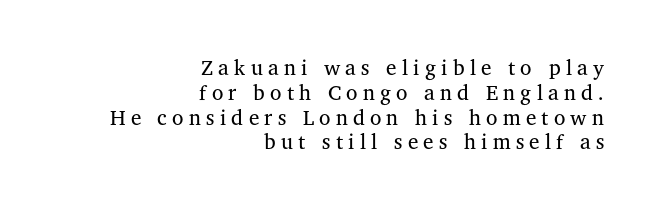
{"italic": "no", "bold": "no", "underline": "no", "align": "right", "line_spacing_ratio": 1.18, "letter_spacing": "wide", "letter_spacing_em": 0.25, "glyph_px": 21}
